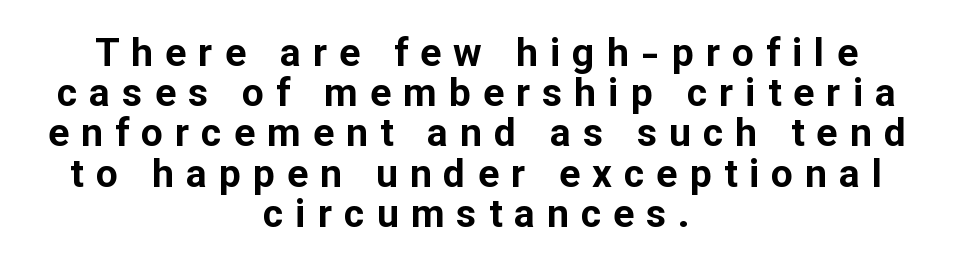
These lines are rendered in a variable-pitch font. A dark, heavy texture on the line: the type is bold. This sample is center-justified, so both line endings float freely. Does the leading feel generous? Not at all — it's pinched. Nobody drew a line under any word here.
